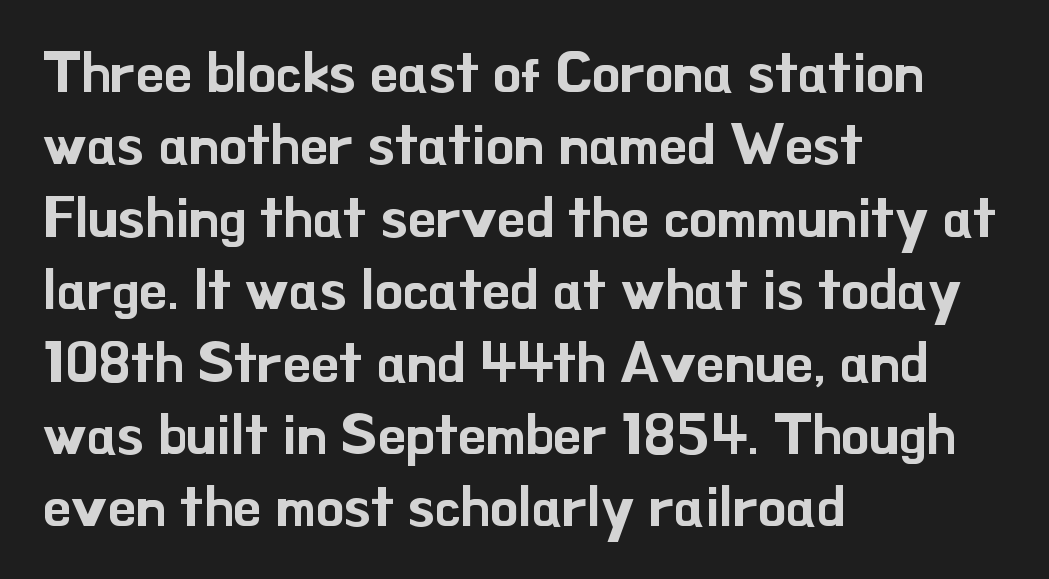
The image shows 57 px sans-serif type, upright; set left-aligned, normal line spacing (1.27x), normal letter spacing, not underlined; low stroke contrast and a small x-height.
